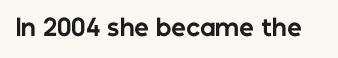
Q: Is the text bold? A: Yes.
Q: Is the text italic (slanted)? A: No, it is upright.
Q: Is the text underlined? A: No.
Q: Is the spacing between letters normal or unusually wide? A: Normal.
